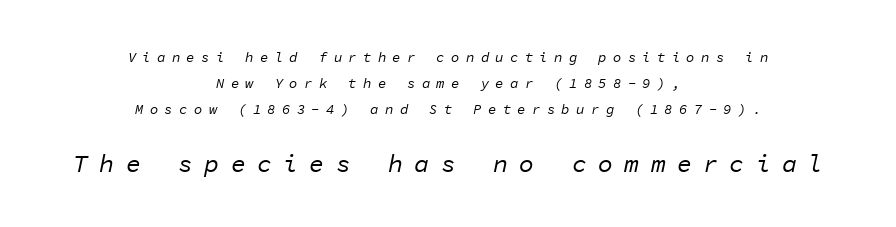
Q: Is the text bold? A: No.
Q: Is the text italic (slanted)? A: Yes, it leans right by about 11 degrees.
Q: Is the text underlined? A: No.
Q: How is the paragraph aligned? A: Centered.
Q: Is the spacing between letters normal or unusually wide? A: Unusually wide.
Q: Which block of text is set in a larger size, the first (top) or the second (bottom)? A: The second (bottom) one.
